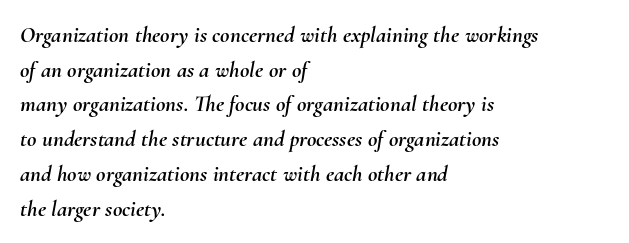
The block of text has a typical density, with ordinary space between rows. The passage is arranged the way most books set body copy — flush left. Look at the tracking — it's just the regular setting, nothing added. This sample uses an oblique cut, with every glyph tilted off the vertical.
